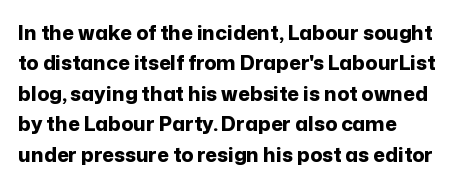
The image shows 20 px bold type, upright; set left-aligned, normal line spacing (1.52x), normal letter spacing, not underlined.
